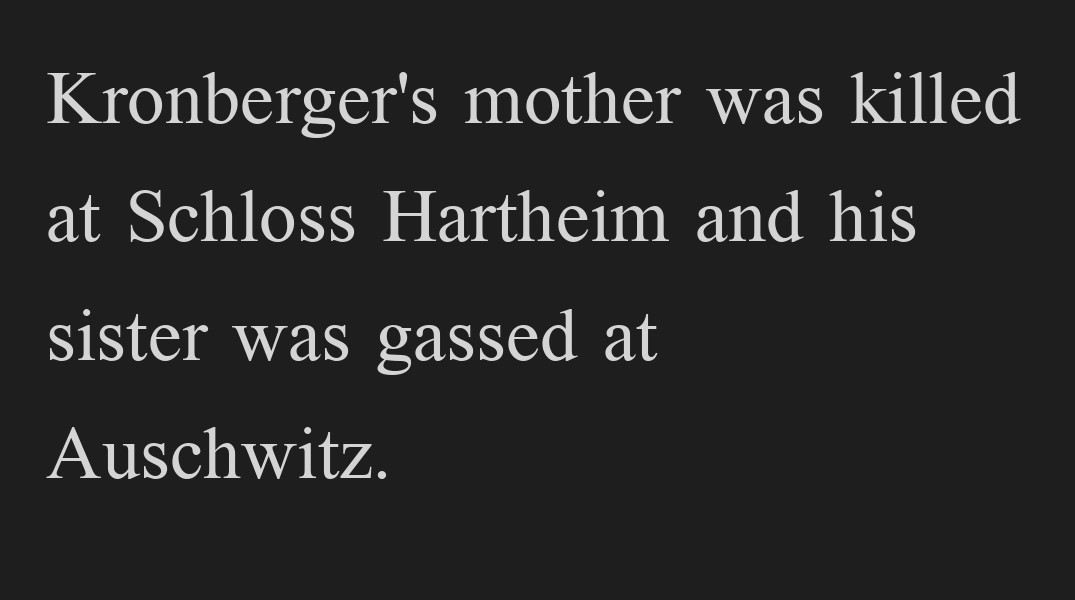
Every stem runs plumb, perpendicular to the baseline. These lines are rendered in a variable-pitch font. Default kerning and tracking; the words read as compact shapes. Students, observe: this is what conventionally led text looks like. Lines of text with bare space underneath.
